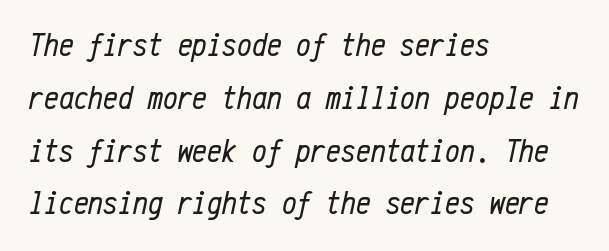
Do the characters align in a grid? Yes, the font is monospaced. Caption: face not bold, strokes unweighted. You can tell it's italic because the verticals aren't actually vertical. If you measured baseline to baseline, you'd find a middling distance. Is the letter spacing exaggerated? No — it looks like the ordinary default. The paragraph has a hard left edge and a soft right edge.
